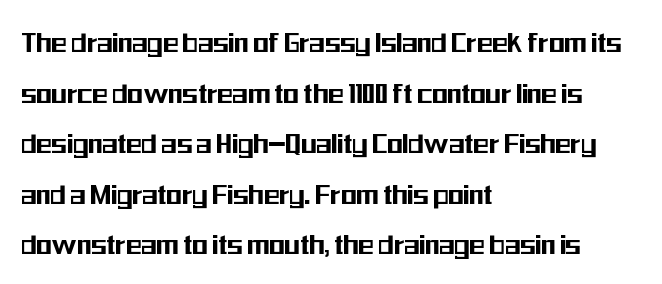
{"serif": "no", "italic": "no", "width": "condensed", "stroke_contrast": "medium", "x_height": "medium", "monospaced": "no", "underline": "no", "align": "left", "line_spacing": "normal", "line_spacing_ratio": 1.58, "letter_spacing": "normal", "letter_spacing_em": 0.0, "glyph_px": 32}
